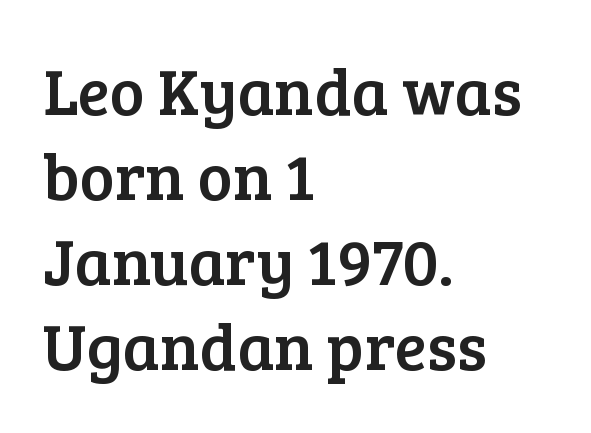
You could not count columns in this text — the font is proportionally spaced. Short note: letters normally spaced. Summary of vertical rhythm: regular, with standard interline spacing. The lettering stays uniformly vertical, giving the passage a roman look. Yep, those are serifs on the letters.
